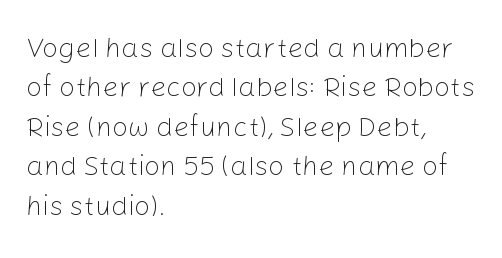
{"serif": "no", "italic": "no", "bold": "no", "weight": "light", "width": "normal", "stroke_contrast": "low", "x_height": "medium", "monospaced": "no", "underline": "no", "align": "left", "line_spacing": "normal", "line_spacing_ratio": 1.41, "letter_spacing": "normal", "letter_spacing_em": 0.0, "glyph_px": 28}
